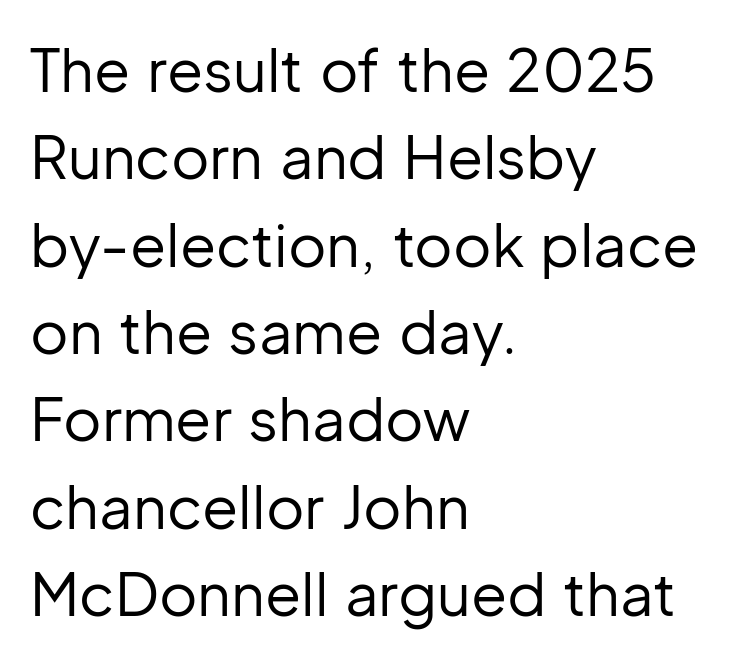
{"serif": "no", "italic": "no", "bold": "no", "weight": "regular", "width": "normal", "stroke_contrast": "low", "x_height": "medium", "monospaced": "no", "underline": "no", "align": "left", "line_spacing": "normal", "line_spacing_ratio": 1.48, "letter_spacing": "normal", "letter_spacing_em": 0.0, "glyph_px": 59}
